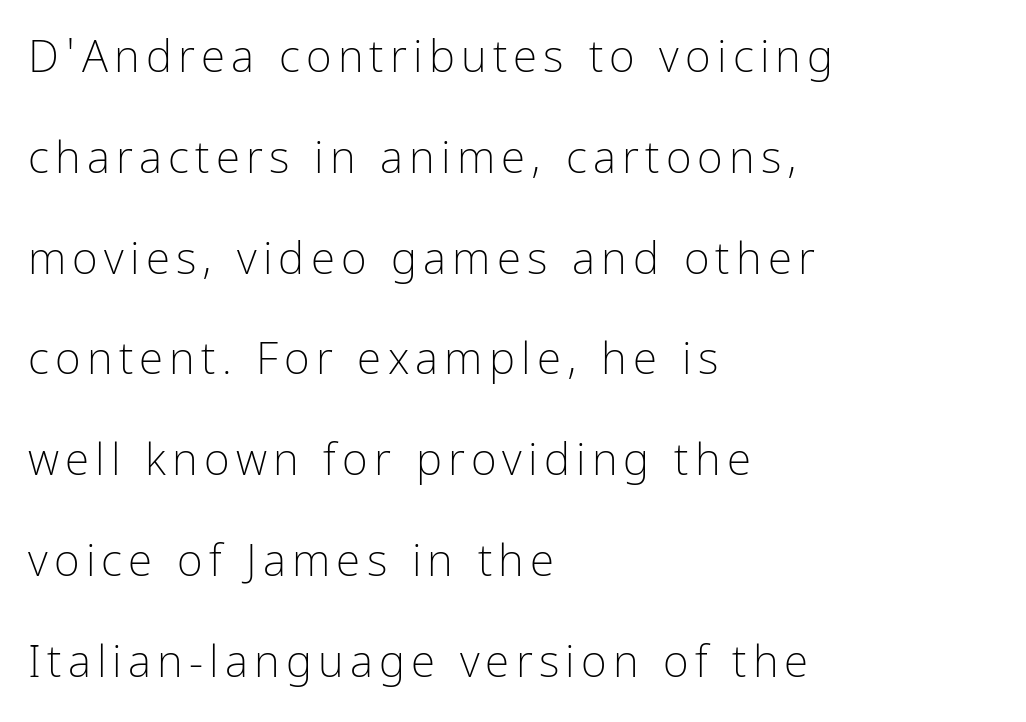
{"serif": "no", "italic": "no", "bold": "no", "weight": "light", "width": "condensed", "stroke_contrast": "low", "x_height": "medium", "monospaced": "no", "underline": "no", "align": "left", "line_spacing": "loose", "line_spacing_ratio": 2.29, "glyph_px": 44}
